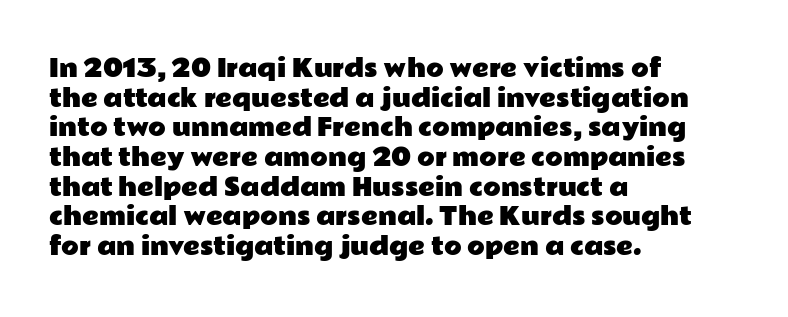
The image shows 23 px text type, upright; set left-aligned, normal line spacing (1.29x), normal letter spacing, not underlined.
